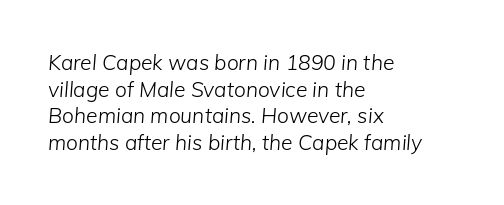
The image shows 21 px text type, italic (leaning right); set left-aligned, normal line spacing (1.27x), normal letter spacing, not underlined.
